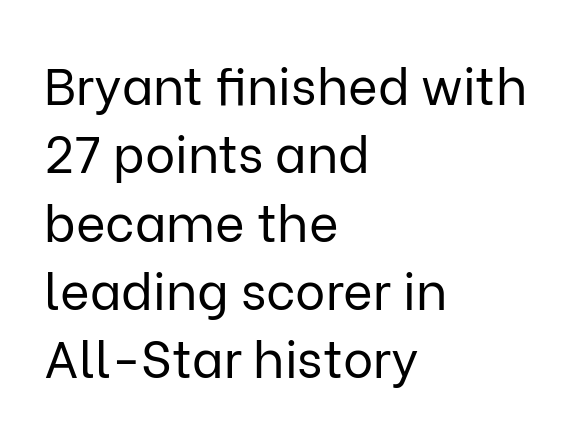
The image shows 51 px regular-weight sans-serif type, upright; set left-aligned, normal line spacing (1.34x), normal letter spacing, not underlined; low stroke contrast and a medium x-height.
